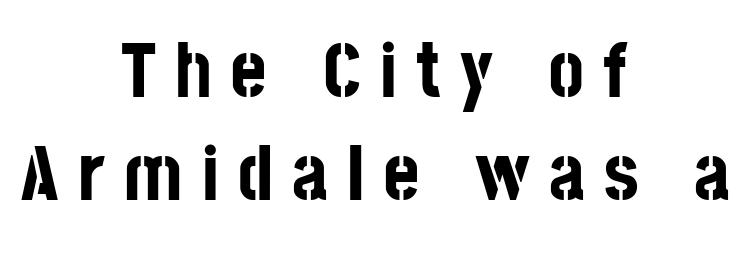
Does the weight exceed regular? Yes, all the way to bold. Caption: multi-line text, centered on the measure. Loose tracking; the words dissolve into strings of separated letters. The passage shown is typed in a proportional face where columns would drift. The gap between lines stays unmarked.
